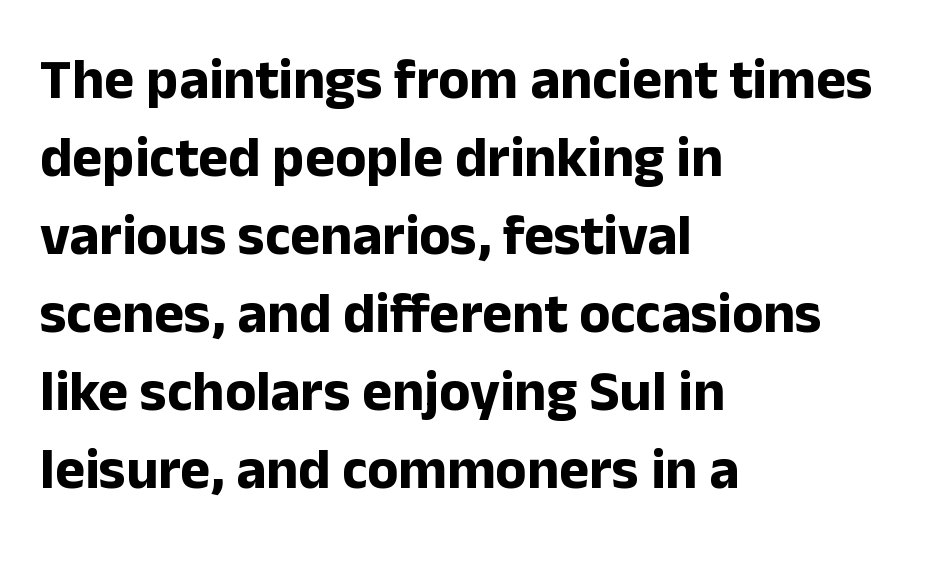
The image shows 57 px bold sans-serif type, upright; set left-aligned, normal line spacing (1.37x), normal letter spacing, not underlined; low stroke contrast and a medium x-height.
